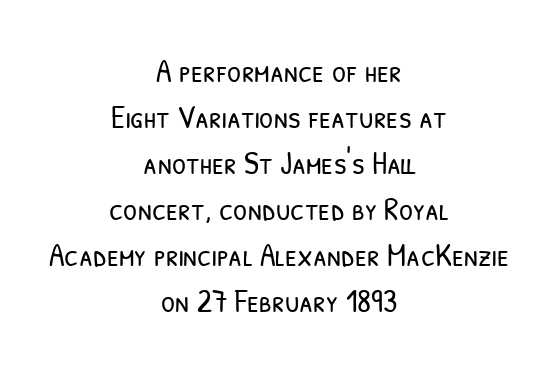
{"serif": "no", "bold": "no", "weight": "light", "width": "condensed", "stroke_contrast": "low", "x_height": "medium", "monospaced": "no", "underline": "no", "align": "center", "line_spacing": "normal", "line_spacing_ratio": 1.44, "letter_spacing": "normal", "letter_spacing_em": 0.0, "glyph_px": 32}
